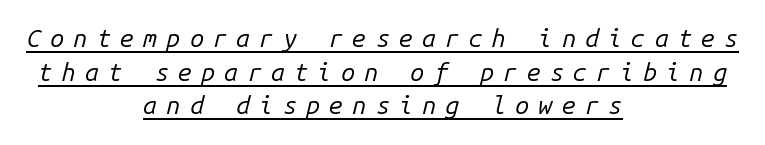
Q: Is the text bold? A: No.
Q: Is the text italic (slanted)? A: Yes, it leans right by about 14 degrees.
Q: Is the text underlined? A: Yes.
Q: How is the paragraph aligned? A: Centered.
Q: Is the spacing between letters normal or unusually wide? A: Unusually wide.
Q: Is the spacing between lines tight, normal or loose? A: Normal.
